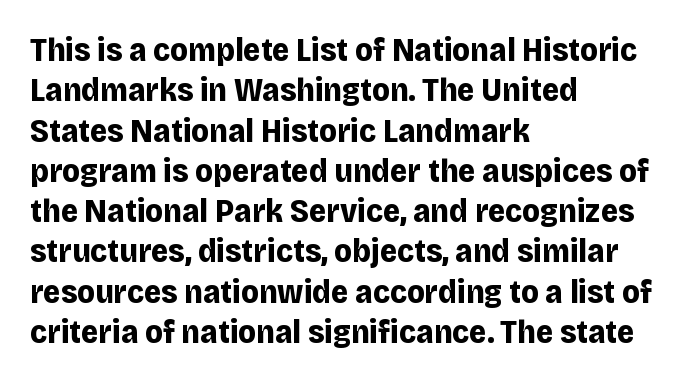
{"serif": "no", "italic": "no", "bold": "yes", "weight": "bold", "width": "normal", "stroke_contrast": "low", "x_height": "large", "monospaced": "no", "underline": "no", "align": "left", "line_spacing_ratio": 1.22, "letter_spacing": "normal", "letter_spacing_em": 0.0, "glyph_px": 33}
